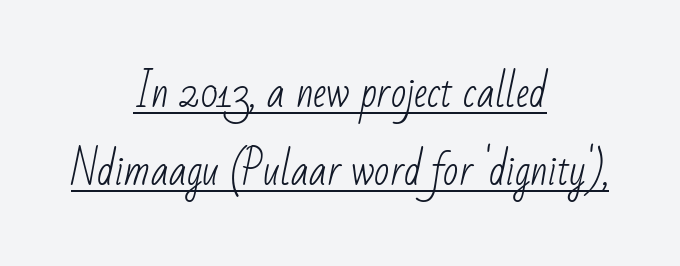
Q: Is the text bold? A: No.
Q: Is the typeface a serif or a sans-serif typeface? A: Sans-serif.
Q: Is the text underlined? A: Yes.
Q: How is the paragraph aligned? A: Centered.
Q: Is the spacing between letters normal or unusually wide? A: Normal.
Q: Is the spacing between lines tight, normal or loose? A: Loose.
Q: Width (condensed, normal, or wide)? A: Condensed.
Q: Stroke contrast? A: Low.
Q: x-height? A: Small.
Q: Monospaced? A: No.
